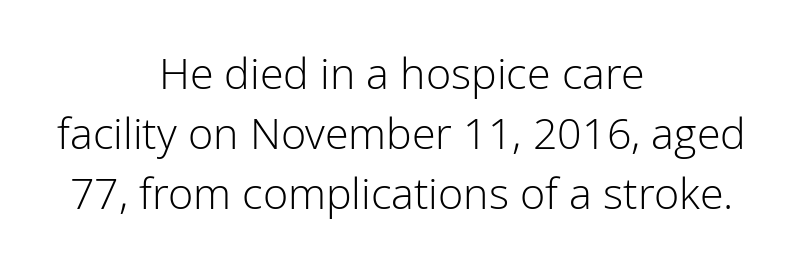
{"serif": "no", "italic": "no", "bold": "no", "weight": "light", "width": "normal", "stroke_contrast": "low", "x_height": "medium", "monospaced": "no", "underline": "no", "align": "center", "line_spacing": "normal", "line_spacing_ratio": 1.39, "letter_spacing": "normal", "letter_spacing_em": 0.0, "glyph_px": 43}
